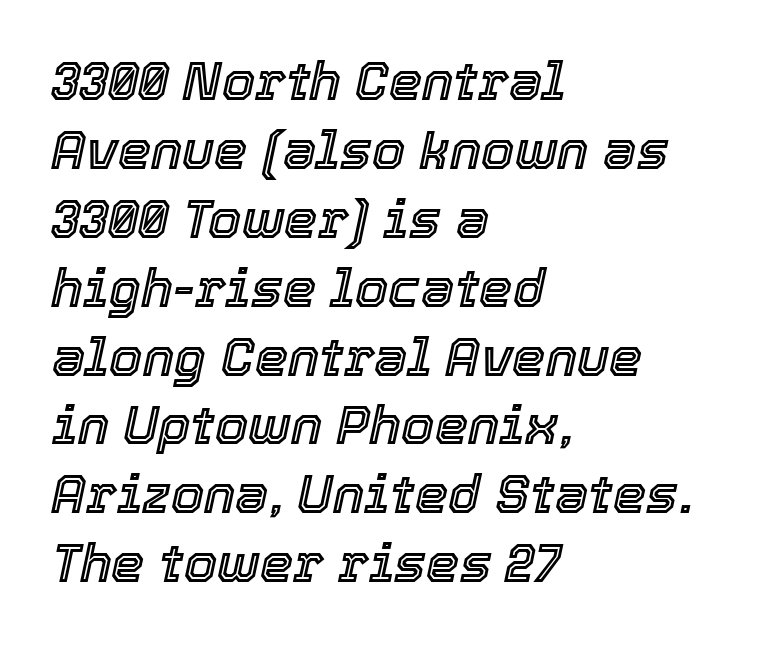
Q: Is the text italic (slanted)? A: Yes, it leans right by about 12 degrees.
Q: Is the text underlined? A: No.
Q: How is the paragraph aligned? A: Left-aligned.
Q: Is the spacing between letters normal or unusually wide? A: Normal.
Q: Is the spacing between lines tight, normal or loose? A: Normal.
Q: Width (condensed, normal, or wide)? A: Normal.
Q: x-height? A: Medium.
Q: Monospaced? A: No.
